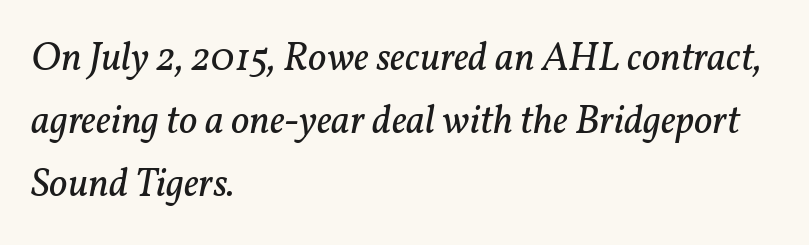
Q: Is the text bold? A: No.
Q: Is the text italic (slanted)? A: Yes, it leans right by about 11 degrees.
Q: Is the typeface a serif or a sans-serif typeface? A: Serif.
Q: Is the text underlined? A: No.
Q: How is the paragraph aligned? A: Left-aligned.
Q: Is the spacing between letters normal or unusually wide? A: Normal.
Q: Is the spacing between lines tight, normal or loose? A: Normal.
Q: Width (condensed, normal, or wide)? A: Normal.
Q: Stroke contrast? A: Low.
Q: x-height? A: Medium.
Q: Monospaced? A: No.
